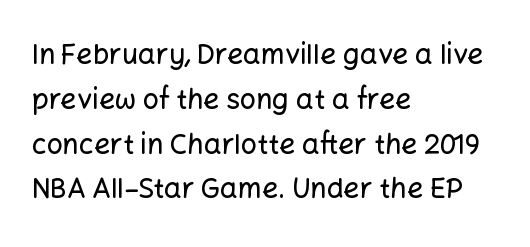
Q: Is the text italic (slanted)? A: No, it is upright.
Q: Is the typeface a serif or a sans-serif typeface? A: Sans-serif.
Q: Is the text underlined? A: No.
Q: How is the paragraph aligned? A: Left-aligned.
Q: Is the spacing between letters normal or unusually wide? A: Normal.
Q: Is the spacing between lines tight, normal or loose? A: Normal.
Q: Width (condensed, normal, or wide)? A: Normal.
Q: Stroke contrast? A: Low.
Q: x-height? A: Medium.
Q: Monospaced? A: No.
